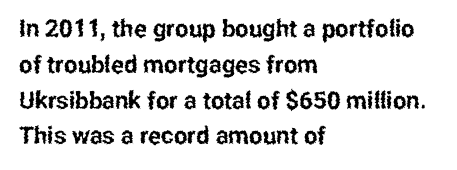
{"italic": "no", "underline": "no", "align": "left", "line_spacing": "normal", "line_spacing_ratio": 1.49, "letter_spacing": "normal", "letter_spacing_em": 0.0, "glyph_px": 24}
